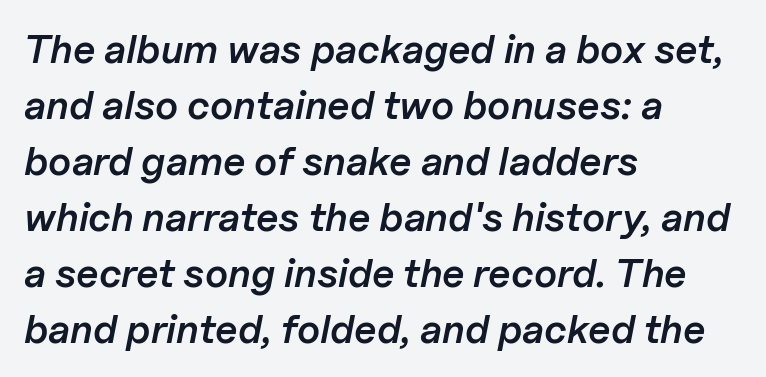
Q: Is the text bold? A: Semi-bold.
Q: Is the text italic (slanted)? A: Yes, it leans right by about 11 degrees.
Q: Is the text underlined? A: No.
Q: How is the paragraph aligned? A: Left-aligned.
Q: Is the spacing between letters normal or unusually wide? A: Normal.
Q: Is the spacing between lines tight, normal or loose? A: Normal.
Q: Width (condensed, normal, or wide)? A: Normal.
Q: Stroke contrast? A: Low.
Q: x-height? A: Medium.
Q: Monospaced? A: No.
